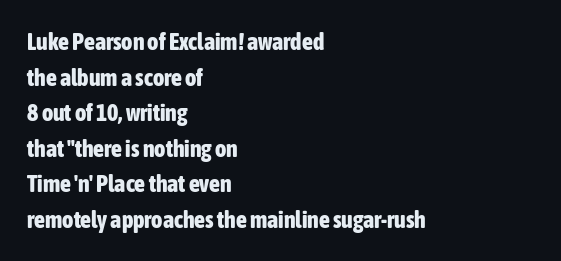
Its strokes are broad and dark, the hallmark of bold type. Short and long lines alike share a common starting point at left. Reading down the column, the eye jumps a familiar distance to each next line. Bare-footed words on every line.
